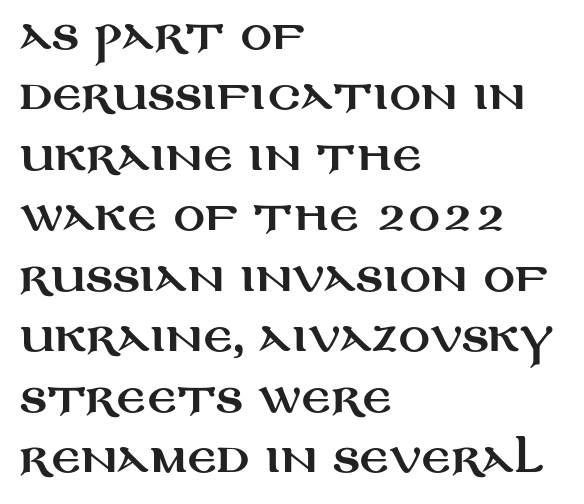
Q: Is the text italic (slanted)? A: No, it is upright.
Q: Is the typeface a serif or a sans-serif typeface? A: Sans-serif.
Q: Is the text underlined? A: No.
Q: How is the paragraph aligned? A: Left-aligned.
Q: Is the spacing between letters normal or unusually wide? A: Normal.
Q: Is the spacing between lines tight, normal or loose? A: Normal.
Q: Width (condensed, normal, or wide)? A: Wide.
Q: Stroke contrast? A: Medium.
Q: x-height? A: Large.
Q: Monospaced? A: No.
